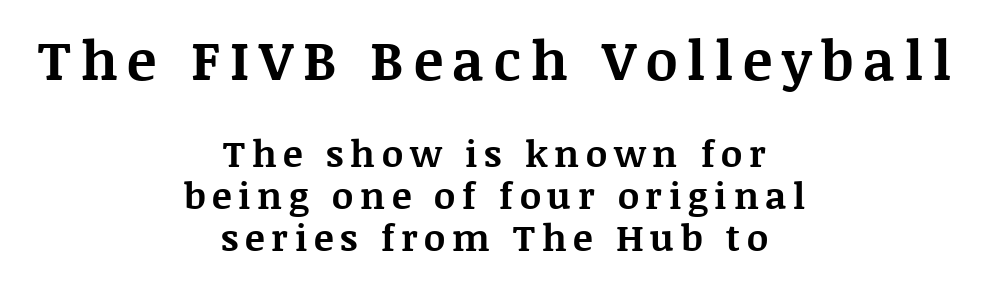
The image shows 55 px bold serif type, upright; set centered, tight line spacing (1.14x), not underlined; the first (top) block is 1.49x larger; medium stroke contrast and a large x-height.
